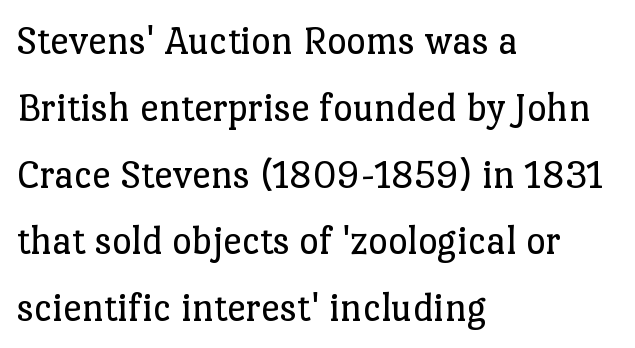
The image shows 42 px regular-weight serif type, upright; set left-aligned, normal line spacing (1.59x), normal letter spacing, not underlined; low stroke contrast and a medium x-height.
